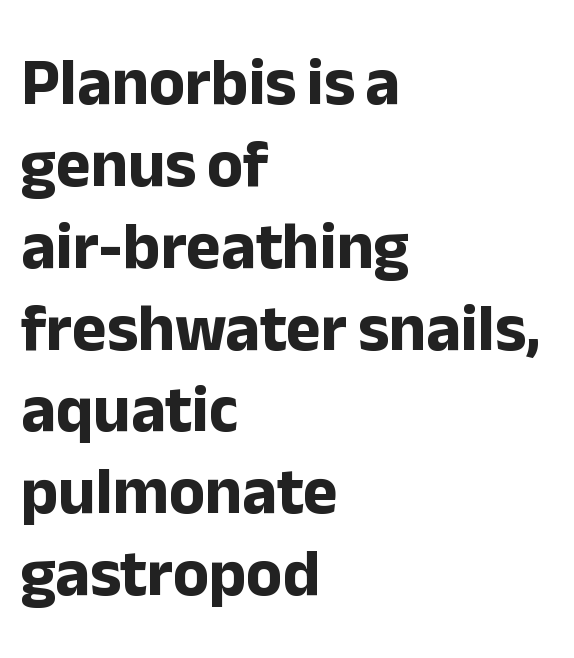
{"serif": "no", "italic": "no", "bold": "yes", "weight": "bold", "width": "normal", "stroke_contrast": "low", "x_height": "medium", "monospaced": "no", "underline": "no", "align": "left", "line_spacing_ratio": 1.24, "letter_spacing": "normal", "letter_spacing_em": 0.0, "glyph_px": 66}
